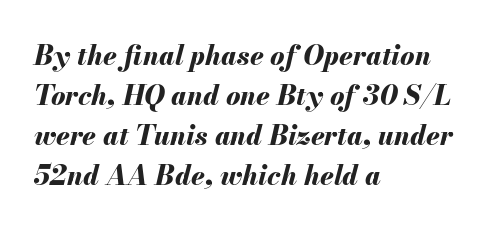
The image shows 27 px bold type, italic (leaning right); set left-aligned, normal line spacing (1.48x), normal letter spacing, not underlined.
